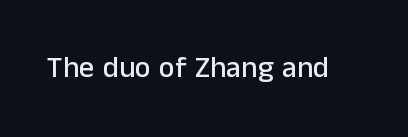
Q: Is the text italic (slanted)? A: No, it is upright.
Q: Is the typeface a serif or a sans-serif typeface? A: Sans-serif.
Q: Is the text underlined? A: No.
Q: Is the spacing between letters normal or unusually wide? A: Normal.
Q: Width (condensed, normal, or wide)? A: Normal.
Q: Stroke contrast? A: Low.
Q: x-height? A: Medium.
Q: Monospaced? A: No.
